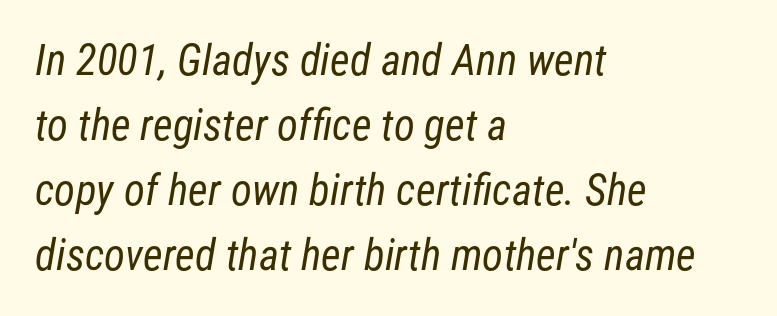
Horizontally, the lines are justified to the leading edge only. No letter is thick-stroked: the sample isn't bold. The rows are spaced the way most documents space them. Default kerning and tracking; the words read as compact shapes.
